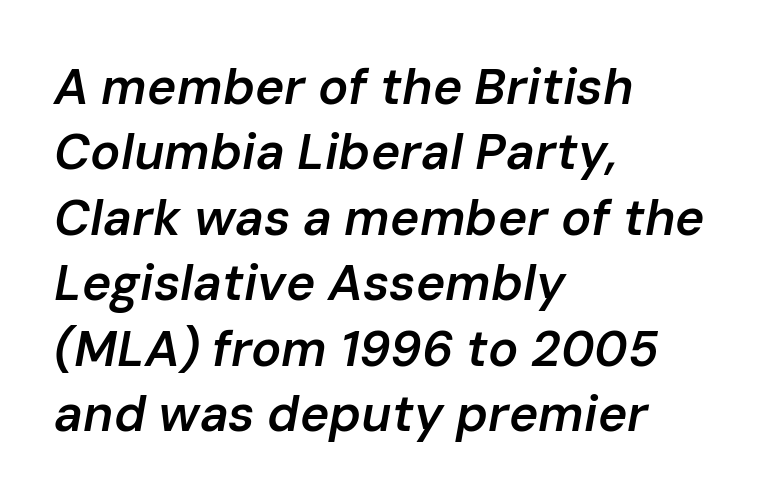
Line starts are locked; line ends wander. The horizontal fit of the characters is conventional and even. This is the in-between weight designers call semibold or demi. Here the designer chose a conventional face with non-uniform glyph widths. The rendering uses a moderate line-height, typical for paragraphs. Tall strokes in this sample are angled rather than plumb.
